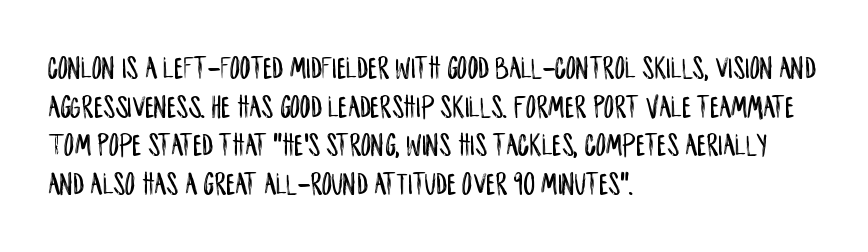
{"serif": "no", "italic": "no", "width": "condensed", "stroke_contrast": "low", "x_height": "large", "monospaced": "no", "underline": "no", "align": "left", "line_spacing_ratio": 1.21, "letter_spacing": "normal", "letter_spacing_em": 0.0, "glyph_px": 32}
